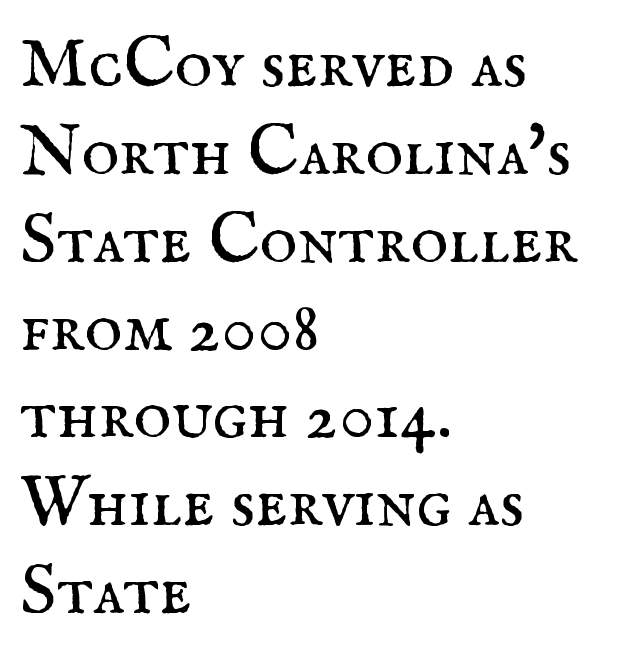
{"serif": "yes", "italic": "no", "bold": "no", "weight": "regular", "width": "normal", "stroke_contrast": "medium", "x_height": "small", "monospaced": "no", "underline": "no", "align": "left", "line_spacing_ratio": 1.22, "letter_spacing": "normal", "letter_spacing_em": 0.0, "glyph_px": 72}
